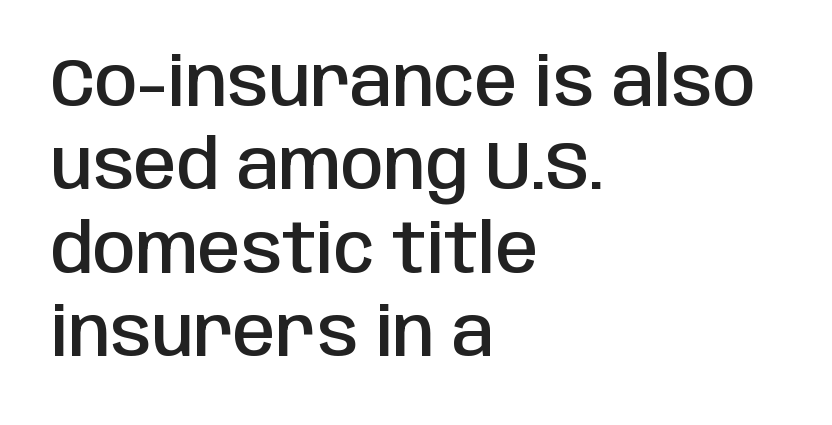
Q: Is the text bold? A: Semi-bold.
Q: Is the text italic (slanted)? A: No, it is upright.
Q: Is the typeface a serif or a sans-serif typeface? A: Sans-serif.
Q: Is the text underlined? A: No.
Q: How is the paragraph aligned? A: Left-aligned.
Q: Is the spacing between letters normal or unusually wide? A: Normal.
Q: Width (condensed, normal, or wide)? A: Condensed.
Q: Stroke contrast? A: Low.
Q: x-height? A: Large.
Q: Monospaced? A: No.
